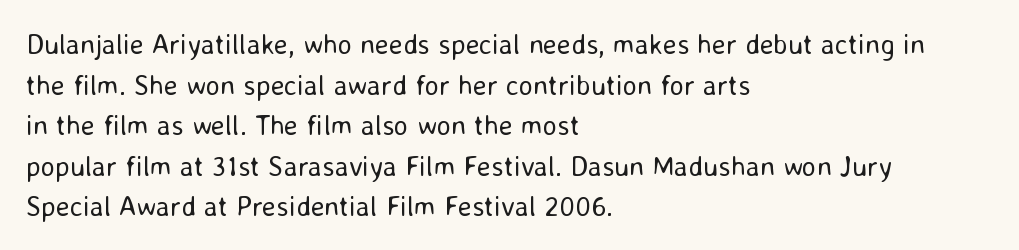
The image shows 28 px regular-weight sans-serif type, upright; set left-aligned, normal line spacing (1.45x), normal letter spacing, not underlined; low stroke contrast and a medium x-height.
